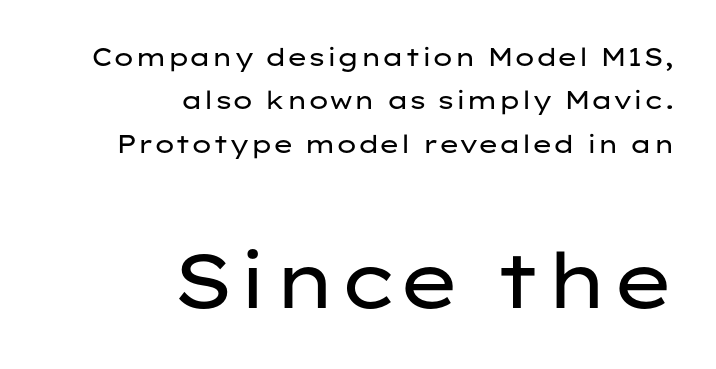
The later block is typeset at a bigger size than the earlier block. The rendering shows plain stroke endings on the letterforms — a sans-serif design. No word sits above an underline. Short and long lines alike share a common ending point at right. Tracking here is standard; glyphs follow each other at the usual distance.
